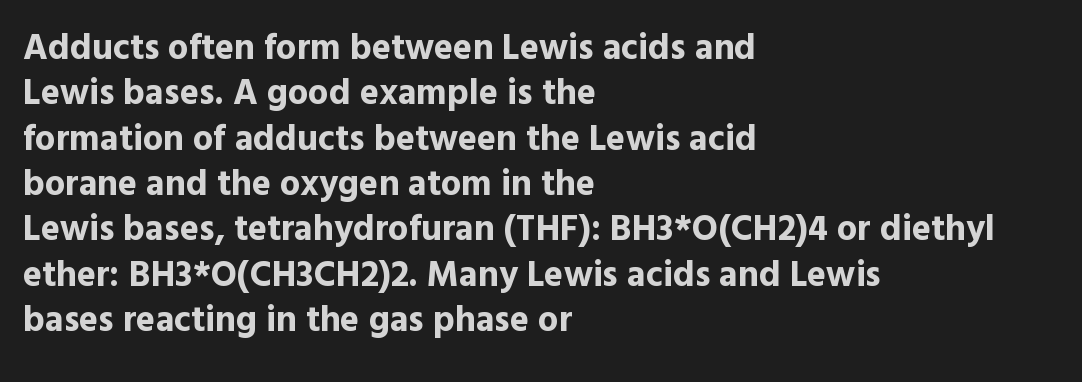
Q: Is the text bold? A: Yes.
Q: Is the text italic (slanted)? A: No, it is upright.
Q: Is the typeface a serif or a sans-serif typeface? A: Sans-serif.
Q: Is the text underlined? A: No.
Q: How is the paragraph aligned? A: Left-aligned.
Q: Is the spacing between letters normal or unusually wide? A: Normal.
Q: Is the spacing between lines tight, normal or loose? A: Normal.
Q: Width (condensed, normal, or wide)? A: Normal.
Q: x-height? A: Medium.
Q: Monospaced? A: No.
